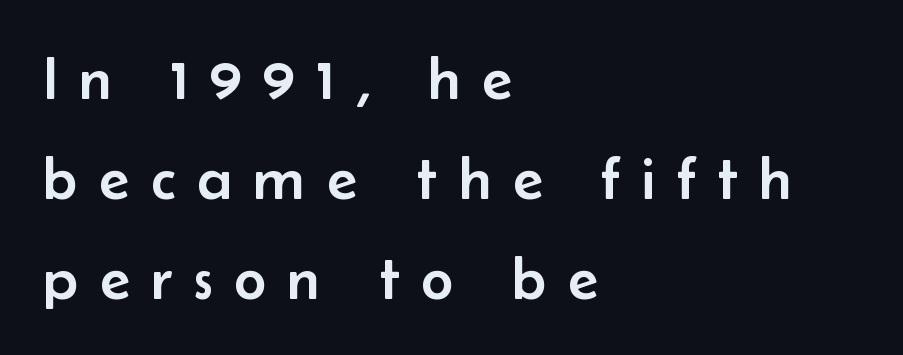
Words float on clear page, feet unadorned. Successive baselines arrive at the customary interval. Which margin do the lines hug? The left one — the right edge is uneven. Note the varied advance widths — an 'i' is clearly narrower than an 'm'. The passage shown has open, widely tracked lettering throughout. I'd call this a sans setting — the letters go barefoot.
